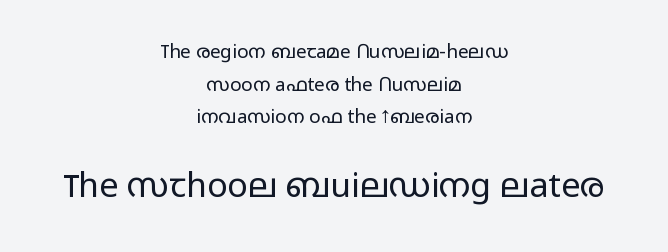
Q: Is the text bold? A: No.
Q: Is the text italic (slanted)? A: No, it is upright.
Q: Is the typeface a serif or a sans-serif typeface? A: Sans-serif.
Q: Is the text underlined? A: No.
Q: How is the paragraph aligned? A: Centered.
Q: Is the spacing between letters normal or unusually wide? A: Normal.
Q: Which block of text is set in a larger size, the first (top) or the second (bottom)? A: The second (bottom) one.
Q: Width (condensed, normal, or wide)? A: Wide.
Q: Stroke contrast? A: Low.
Q: x-height? A: Medium.
Q: Monospaced? A: No.
